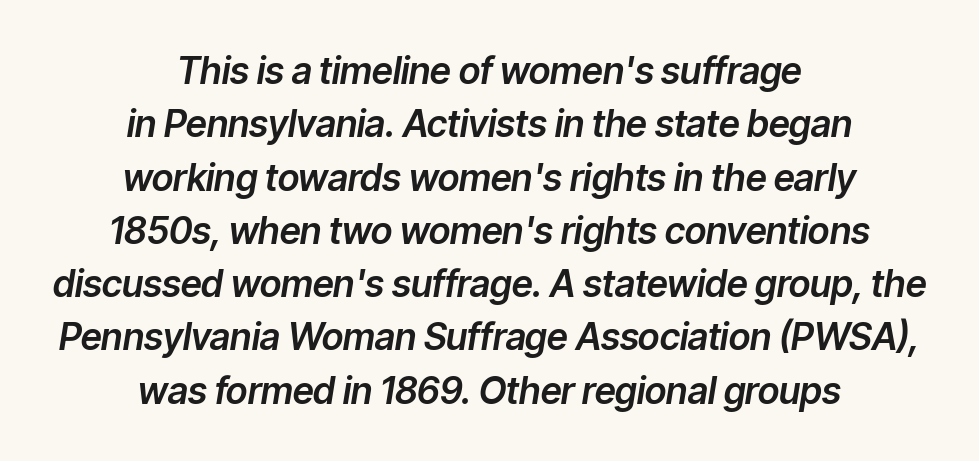
{"italic": "yes", "lean": "right", "slant_degrees": 9, "width": "normal", "stroke_contrast": "low", "x_height": "medium", "monospaced": "no", "underline": "no", "align": "center", "line_spacing": "normal", "line_spacing_ratio": 1.44, "letter_spacing": "normal", "letter_spacing_em": 0.0, "glyph_px": 37}
